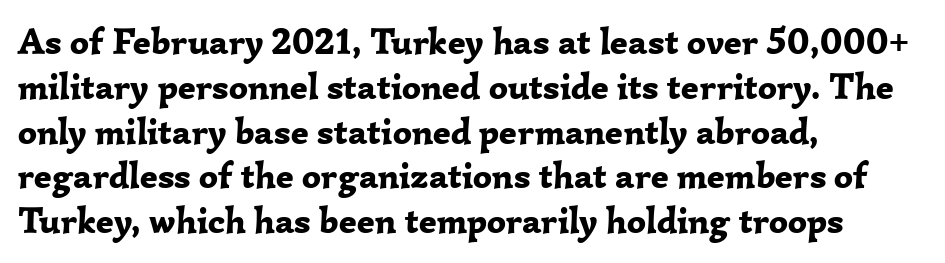
Spacing verdict: proportional, widths tailored to each character. This sample is left-justified, so line endings fall wherever the words run out. Weight: bold. I'd call this a serif setting — the letters wear small feet. The typography opts for an upright posture over an oblique one.
